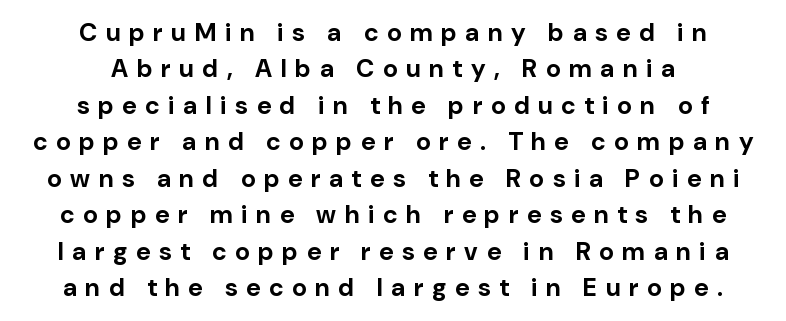
Q: Is the text bold? A: Yes.
Q: Is the text italic (slanted)? A: No, it is upright.
Q: Is the text underlined? A: No.
Q: How is the paragraph aligned? A: Centered.
Q: Is the spacing between letters normal or unusually wide? A: Unusually wide.
Q: Is the spacing between lines tight, normal or loose? A: Normal.
